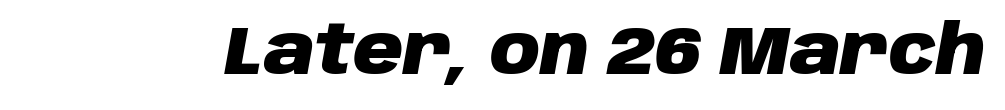
The image shows 69 px heavy type, italic (leaning right); set normal letter spacing, not underlined; low stroke contrast and a large x-height.
